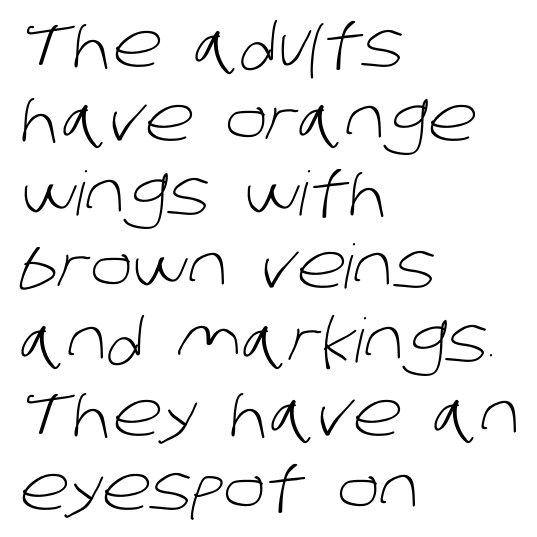
Q: Is the text bold? A: No.
Q: Is the typeface a serif or a sans-serif typeface? A: Sans-serif.
Q: Is the text underlined? A: No.
Q: How is the paragraph aligned? A: Left-aligned.
Q: Is the spacing between letters normal or unusually wide? A: Normal.
Q: Width (condensed, normal, or wide)? A: Normal.
Q: Stroke contrast? A: Low.
Q: x-height? A: Large.
Q: Monospaced? A: No.
